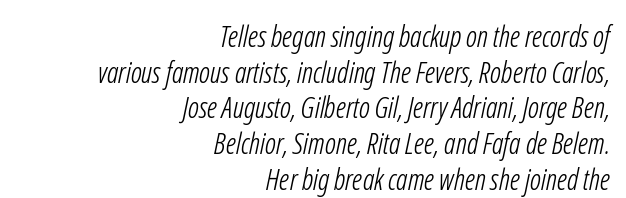
{"serif": "no", "bold": "no", "weight": "light", "width": "condensed", "stroke_contrast": "low", "x_height": "medium", "monospaced": "no", "underline": "no", "align": "right", "line_spacing_ratio": 1.23, "letter_spacing": "normal", "letter_spacing_em": 0.0, "glyph_px": 29}
